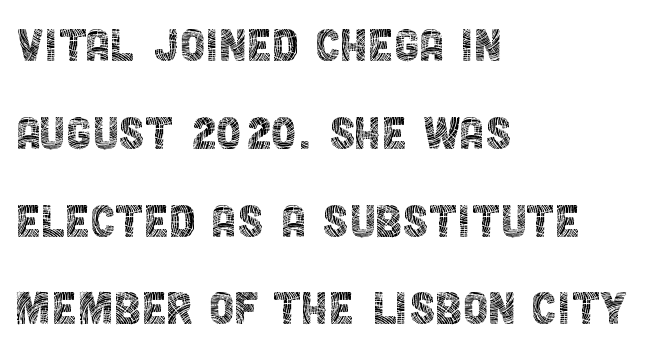
{"serif": "no", "italic": "no", "bold": "no", "weight": "thin", "width": "condensed", "x_height": "large", "monospaced": "no", "underline": "no", "align": "left", "line_spacing": "normal", "line_spacing_ratio": 1.54, "letter_spacing": "normal", "letter_spacing_em": 0.0, "glyph_px": 57}
